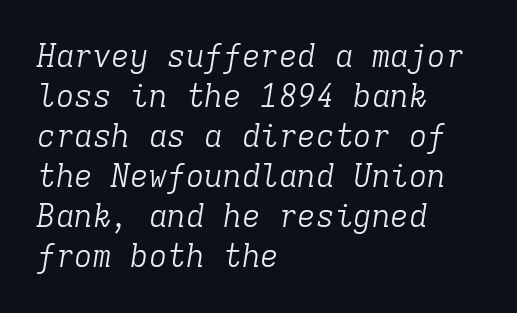
The image shows 31 px light serif type, italic (leaning right), monospaced; set left-aligned, normal line spacing (1.29x), normal letter spacing, not underlined; low stroke contrast and a medium x-height.
